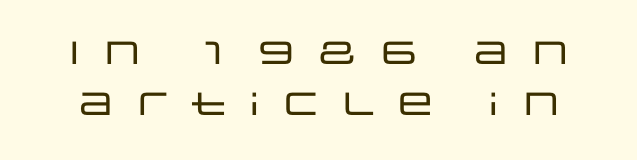
{"serif": "no", "italic": "no", "width": "wide", "stroke_contrast": "low", "x_height": "large", "monospaced": "no", "underline": "no", "line_spacing": "normal", "line_spacing_ratio": 1.59, "letter_spacing": "wide", "letter_spacing_em": 0.37, "glyph_px": 32}
